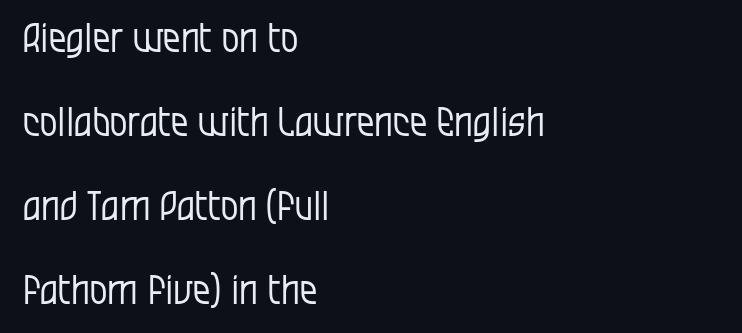
The image shows 39 px regular-weight, condensed sans-serif type, upright; set left-aligned, loose line spacing (2.15x), normal letter spacing, not underlined; low stroke contrast and a large x-height.
